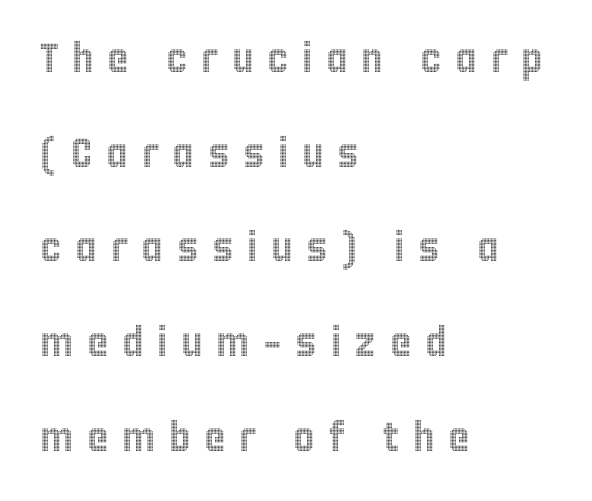
Has an underline been added? It has not. What stands out about the letter spacing? Its width — letters are far apart. Leftover space on each line is placed entirely after the last word. Does the leading feel generous? Absolutely, it's lavish. Do the characters align in a grid? No, the font is proportional. The letters stand straight up with perfectly vertical stems.
